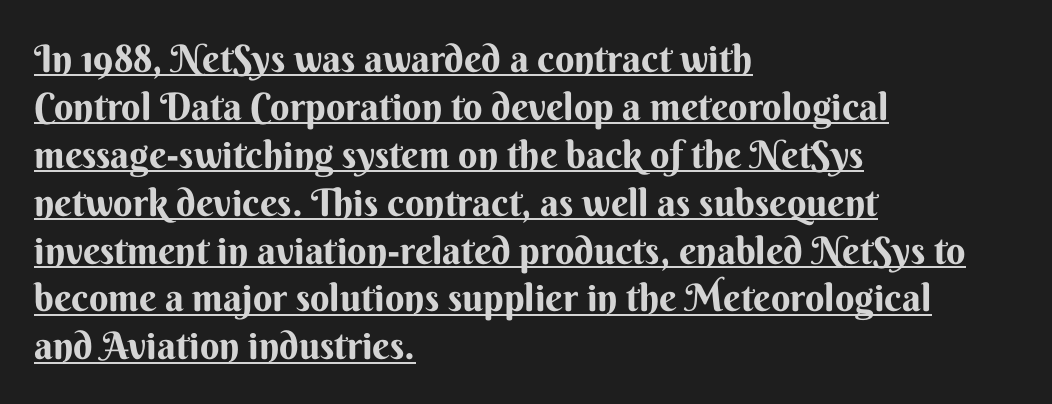
Q: Is the text bold? A: Yes.
Q: Is the text italic (slanted)? A: No, it is upright.
Q: Is the typeface a serif or a sans-serif typeface? A: Sans-serif.
Q: Is the text underlined? A: Yes.
Q: How is the paragraph aligned? A: Left-aligned.
Q: Is the spacing between letters normal or unusually wide? A: Normal.
Q: Is the spacing between lines tight, normal or loose? A: Normal.
Q: Width (condensed, normal, or wide)? A: Normal.
Q: Stroke contrast? A: Medium.
Q: x-height? A: Small.
Q: Monospaced? A: No.
